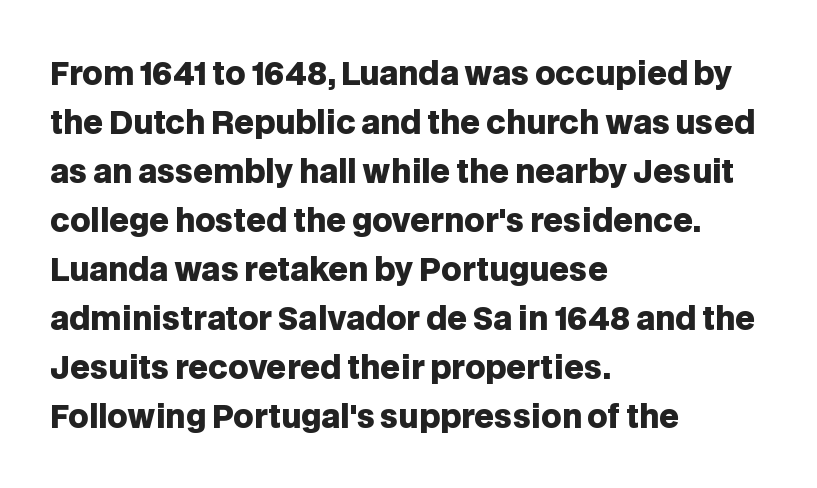
Q: Is the text bold? A: Yes.
Q: Is the text italic (slanted)? A: No, it is upright.
Q: Is the typeface a serif or a sans-serif typeface? A: Sans-serif.
Q: Is the text underlined? A: No.
Q: How is the paragraph aligned? A: Left-aligned.
Q: Is the spacing between letters normal or unusually wide? A: Normal.
Q: Is the spacing between lines tight, normal or loose? A: Normal.
Q: Width (condensed, normal, or wide)? A: Normal.
Q: Stroke contrast? A: Low.
Q: x-height? A: Large.
Q: Monospaced? A: No.
